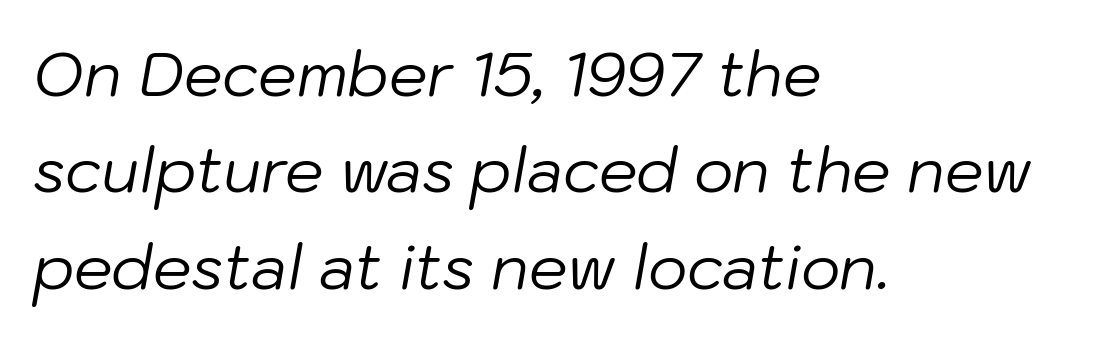
A typesetter would call this proportional, since set widths differ per character. A quiet, ordinary-to-light weight characterises the typeface. A student would call this left alignment; a typographer would say flush left, rag right. Words float on clear page, feet unadorned. Summary of vertical rhythm: regular, with standard interline spacing. Italic? Definitely — the glyphs are oblique.
